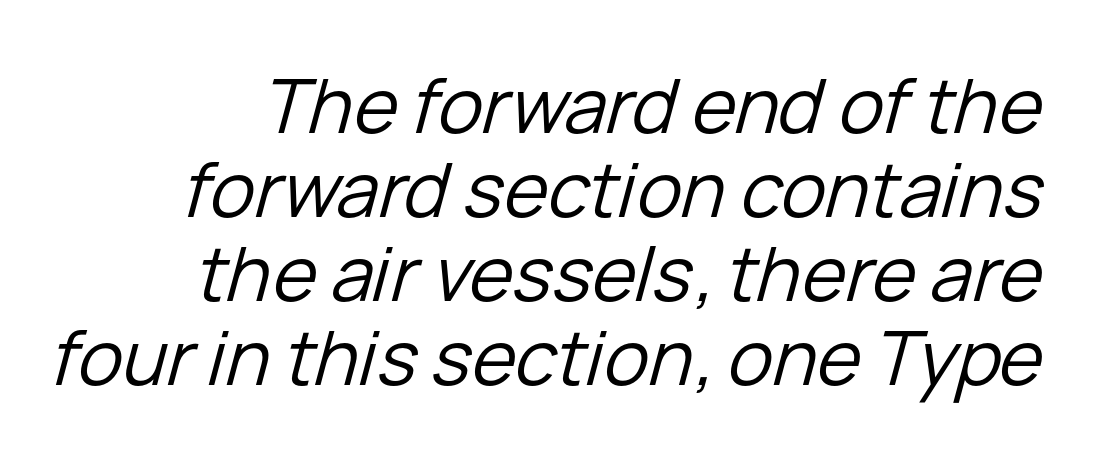
{"italic": "yes", "lean": "right", "slant_degrees": 15, "bold": "no", "weight": "regular", "width": "normal", "stroke_contrast": "low", "x_height": "medium", "monospaced": "no", "underline": "no", "line_spacing": "tight", "line_spacing_ratio": 1.12, "letter_spacing": "normal", "letter_spacing_em": 0.0, "glyph_px": 75}
